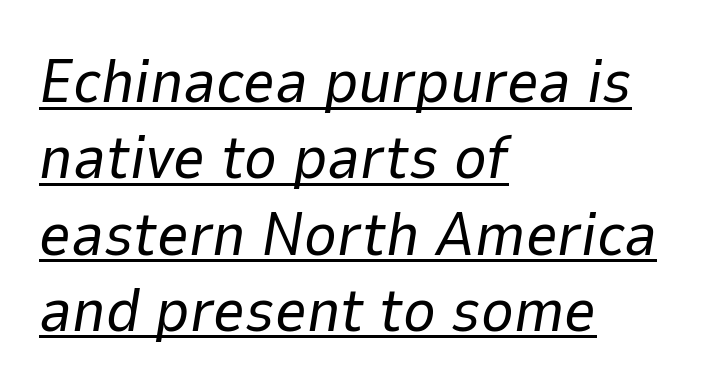
The image shows 62 px regular-weight type, italic (leaning right); set left-aligned, line spacing 1.23x, normal letter spacing, underlined; low stroke contrast and a medium x-height.
